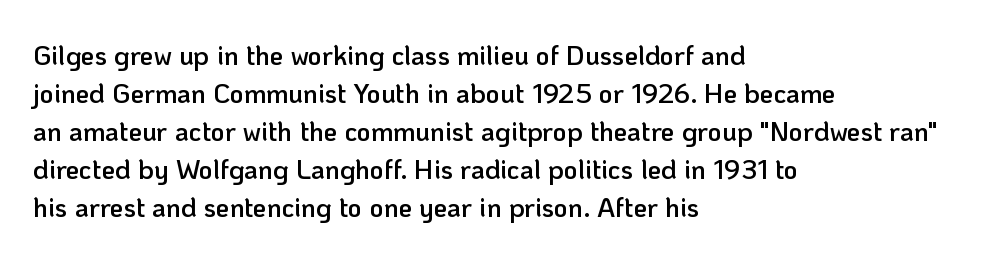
The image shows 27 px text type, upright; set left-aligned, normal line spacing (1.41x), normal letter spacing, not underlined.
